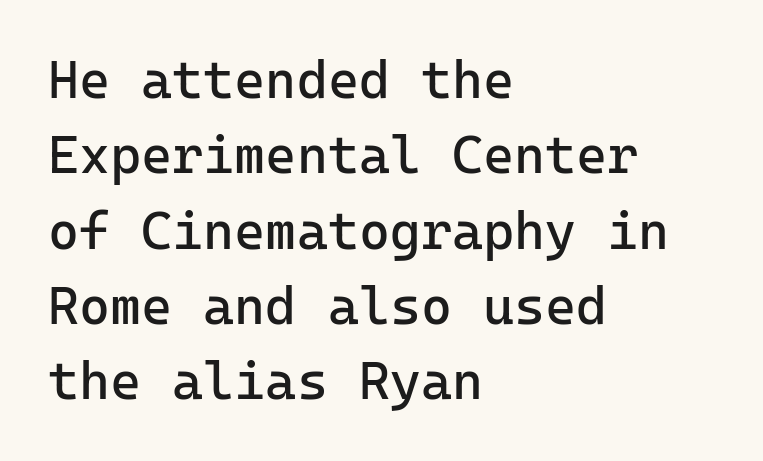
{"serif": "no", "italic": "no", "bold": "no", "weight": "regular", "width": "normal", "stroke_contrast": "low", "x_height": "medium", "monospaced": "yes", "underline": "no", "align": "left", "line_spacing": "normal", "line_spacing_ratio": 1.42, "letter_spacing": "normal", "letter_spacing_em": 0.0, "glyph_px": 53}
